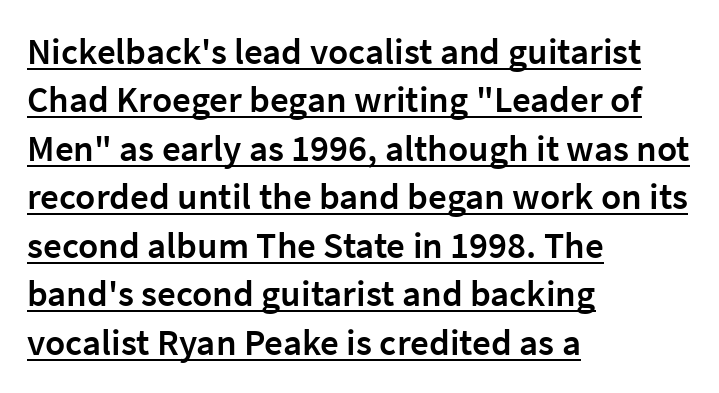
Look at the stroke-to-counter ratio: somewhat heavy, a semibold. The passage shown is underscored from start to finish. Interline gaps are of average width in this sample. Does the type have serifs? No, each stem ends abruptly.
